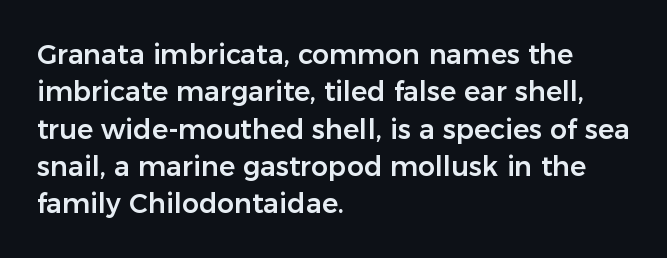
Q: Is the text italic (slanted)? A: No, it is upright.
Q: Is the text underlined? A: No.
Q: How is the paragraph aligned? A: Left-aligned.
Q: Is the spacing between letters normal or unusually wide? A: Normal.
Q: Is the spacing between lines tight, normal or loose? A: Normal.
